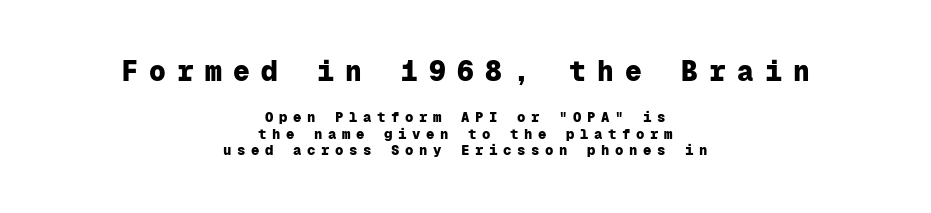
{"serif": "no", "italic": "no", "bold": "yes", "weight": "heavy", "width": "normal", "stroke_contrast": "low", "x_height": "medium", "monospaced": "yes", "underline": "no", "align": "center", "line_spacing_ratio": 1.18, "letter_spacing": "wide", "letter_spacing_em": 0.4, "larger_block": "first", "size_ratio": 2.0, "glyph_px": 28}
